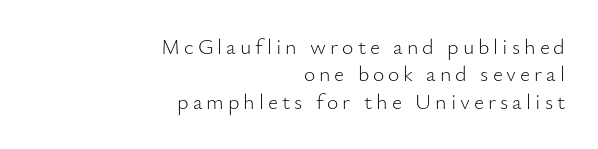
The image shows 22 px text type, upright; set right-aligned, line spacing 1.24x, not underlined.
